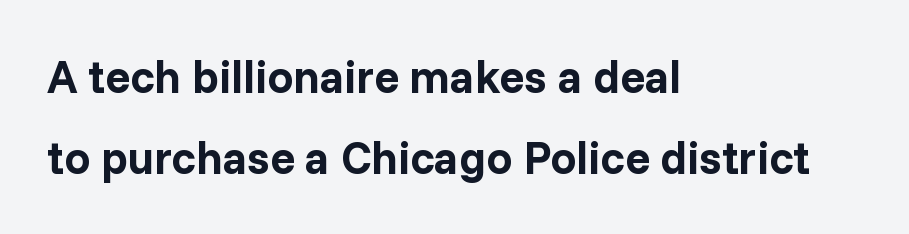
{"serif": "no", "italic": "no", "bold": "yes", "weight": "bold", "width": "normal", "stroke_contrast": "low", "x_height": "medium", "monospaced": "no", "underline": "no", "align": "left", "line_spacing_ratio": 1.77, "letter_spacing": "normal", "letter_spacing_em": 0.0, "glyph_px": 46}
